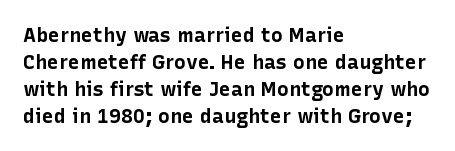
The font's upright variant was chosen for this text. Notice how the passage keeps a crisp vertical edge on the left only. Honestly, the row spacing looks completely unremarkable. Bare-footed words on every line.
